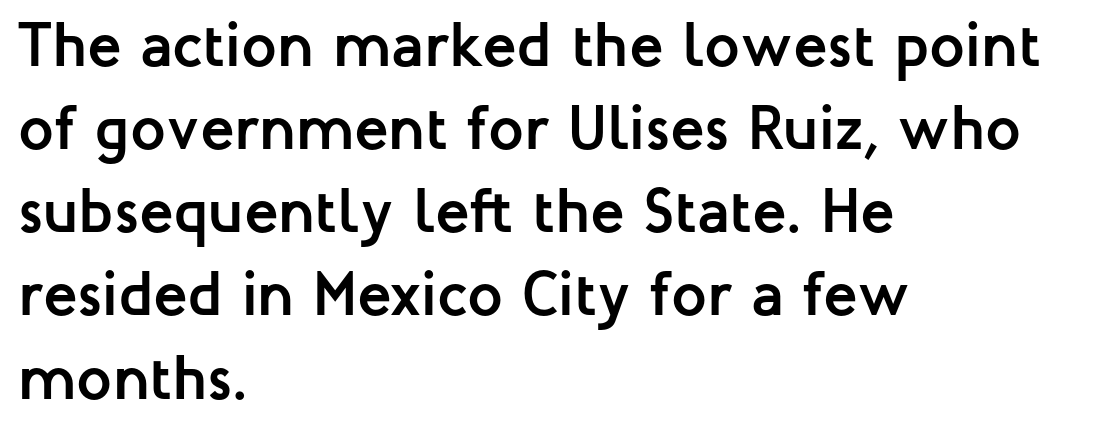
This sample uses an upright cut, with every glyph sitting square on the baseline. Normally led — the rows are evenly, conventionally spaced. Is this a fixed-width face? No — the glyphs have proportional, varying widths. How are the letters spaced? Ordinarily, with no added tracking.
